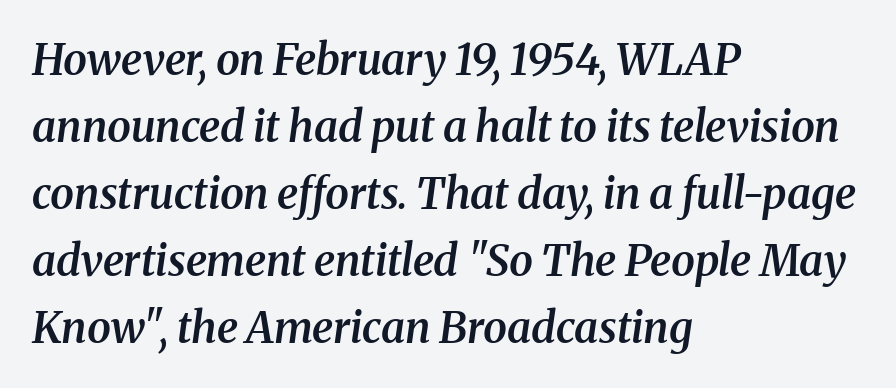
{"serif": "yes", "italic": "yes", "lean": "right", "slant_degrees": 8, "bold": "semi", "weight": "semibold", "width": "normal", "stroke_contrast": "medium", "x_height": "medium", "monospaced": "no", "underline": "no", "align": "left", "line_spacing": "normal", "line_spacing_ratio": 1.56, "letter_spacing": "normal", "letter_spacing_em": 0.0, "glyph_px": 43}
